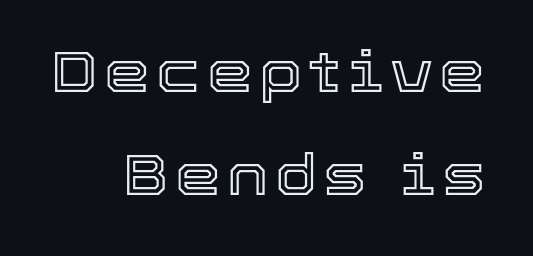
The image shows 58 px text type, upright; set right-aligned, line spacing 1.78x, not underlined; a medium x-height.
